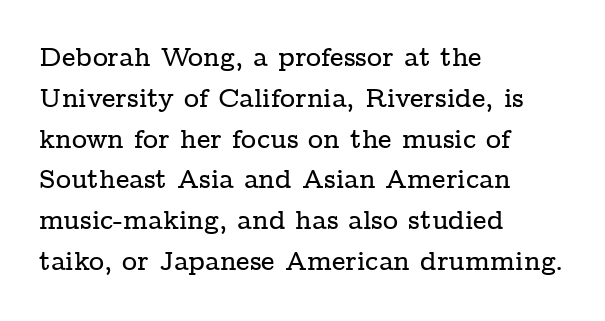
The space between consecutive lines is moderate. This sample uses plain, unmodified letter spacing. Layout note: lines flush left. No italicization has been applied; the sample stays upright. The passage shown is not underscored anywhere.
